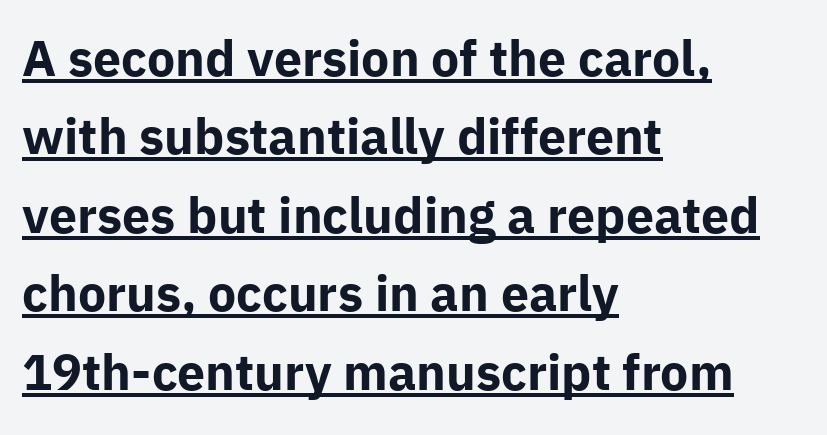
Q: Is the text bold? A: Yes.
Q: Is the text italic (slanted)? A: No, it is upright.
Q: Is the typeface a serif or a sans-serif typeface? A: Sans-serif.
Q: Is the text underlined? A: Yes.
Q: How is the paragraph aligned? A: Left-aligned.
Q: Is the spacing between letters normal or unusually wide? A: Normal.
Q: Is the spacing between lines tight, normal or loose? A: Normal.
Q: Width (condensed, normal, or wide)? A: Normal.
Q: Stroke contrast? A: Low.
Q: x-height? A: Medium.
Q: Monospaced? A: No.
